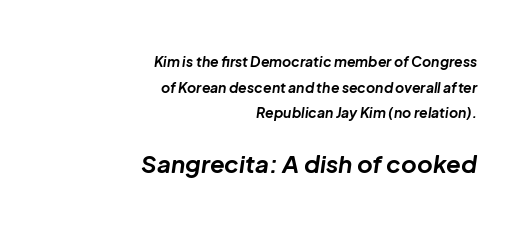
A flush-right, rag-left setting is used for this passage. Which of the two is more prominent by size? The second, at the bottom. You can tell it's italic because the verticals aren't actually vertical. The specimen omits any rule beneath the text block's lines. Is the type bold? Yes — the strokes are clearly thick and heavy. There is no visible air inserted between adjacent glyphs.
